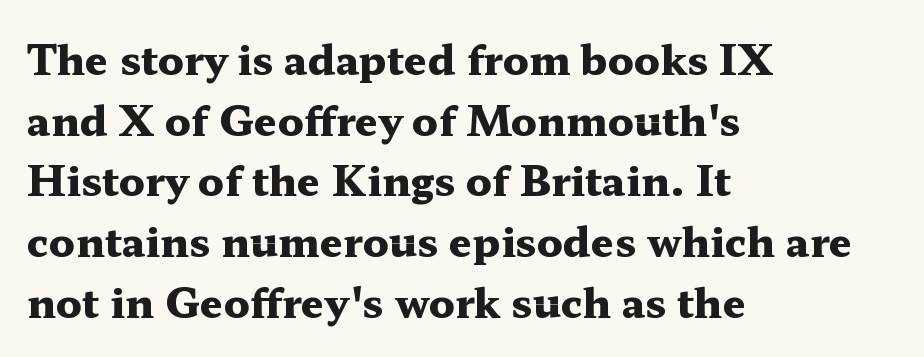
The passage is arranged the way most books set body copy — flush left. The axis of the letterforms is exactly vertical. The string is rendered with underlining switched off. Whoever set this chose a conventional vertical rhythm. Each letter keeps its own natural width here, so spacing adapts to shape.
